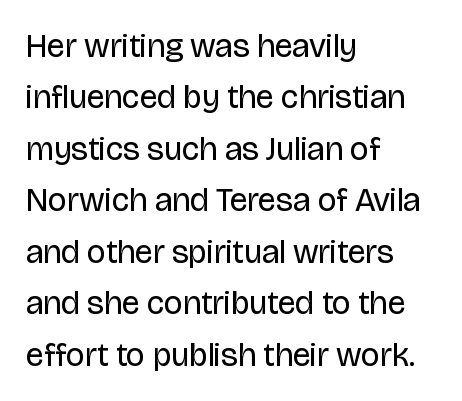
Q: Is the text bold? A: No.
Q: Is the text italic (slanted)? A: No, it is upright.
Q: Is the typeface a serif or a sans-serif typeface? A: Sans-serif.
Q: Is the text underlined? A: No.
Q: How is the paragraph aligned? A: Left-aligned.
Q: Is the spacing between letters normal or unusually wide? A: Normal.
Q: Is the spacing between lines tight, normal or loose? A: Normal.
Q: Width (condensed, normal, or wide)? A: Normal.
Q: Stroke contrast? A: Low.
Q: x-height? A: Large.
Q: Monospaced? A: No.
